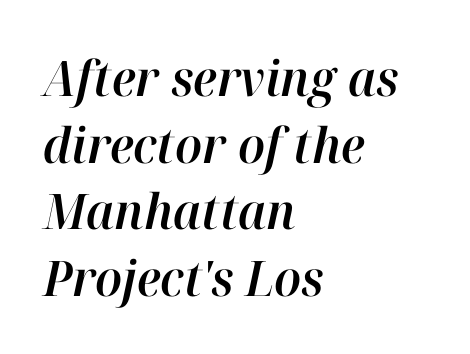
Normally led — the rows are evenly, conventionally spaced. The foot of each line stays bare and open. Here the designer chose a conventional face with non-uniform glyph widths. The text carries the slant typical of an italic or oblique font. The type is set solid horizontally, with unmodified tracking. The compositor pushed each line to the left boundary.
